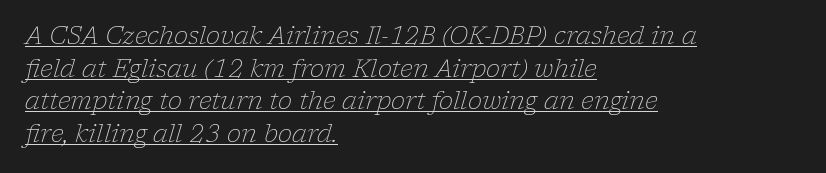
Think standard paragraph weight, or any step lighter than that. The whole block is typeset with a tilt. The lettering is marked with a stroke running underneath it. The lines sit at an ordinary, default distance from one another. Students, note that the glyphs here touch the page at normal intervals.
